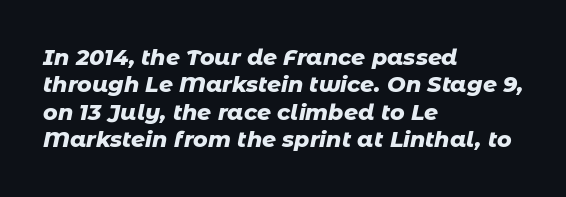
{"italic": "yes", "lean": "right", "slant_degrees": 11, "bold": "yes", "underline": "no", "align": "left", "line_spacing": "normal", "line_spacing_ratio": 1.25, "letter_spacing": "normal", "letter_spacing_em": 0.0, "glyph_px": 22}
